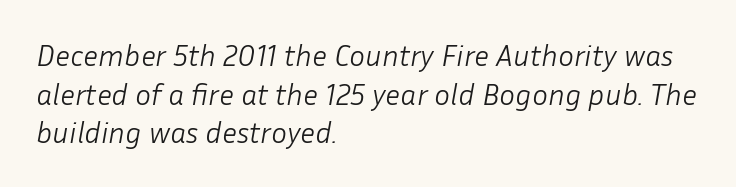
Q: Is the text bold? A: No.
Q: Is the text italic (slanted)? A: Yes, it leans right by about 10 degrees.
Q: Is the text underlined? A: No.
Q: How is the paragraph aligned? A: Left-aligned.
Q: Is the spacing between letters normal or unusually wide? A: Normal.
Q: Is the spacing between lines tight, normal or loose? A: Normal.
Q: Width (condensed, normal, or wide)? A: Normal.
Q: Stroke contrast? A: Low.
Q: x-height? A: Medium.
Q: Monospaced? A: No.
